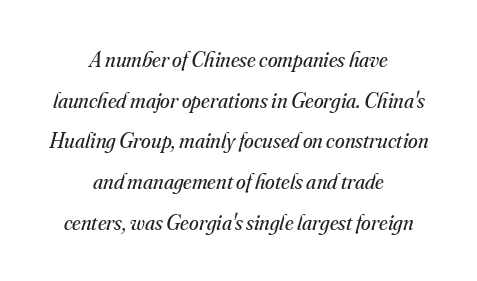
{"italic": "yes", "lean": "right", "slant_degrees": 16, "bold": "no", "underline": "no", "align": "center", "line_spacing_ratio": 1.85, "letter_spacing": "normal", "letter_spacing_em": 0.0, "glyph_px": 22}
